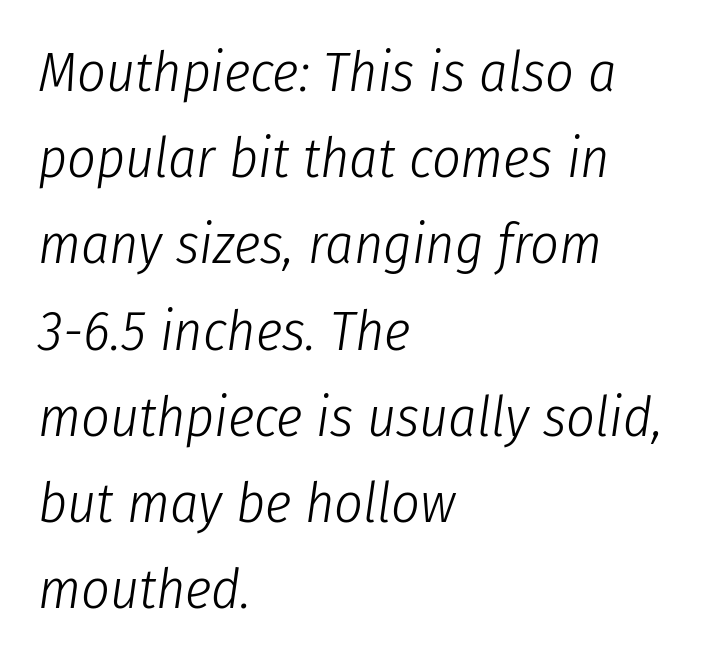
Q: Is the text bold? A: No.
Q: Is the text italic (slanted)? A: Yes, it leans right by about 8 degrees.
Q: Is the text underlined? A: No.
Q: How is the paragraph aligned? A: Left-aligned.
Q: Is the spacing between letters normal or unusually wide? A: Normal.
Q: Is the spacing between lines tight, normal or loose? A: Normal.
Q: Width (condensed, normal, or wide)? A: Condensed.
Q: Stroke contrast? A: Low.
Q: x-height? A: Medium.
Q: Monospaced? A: No.
